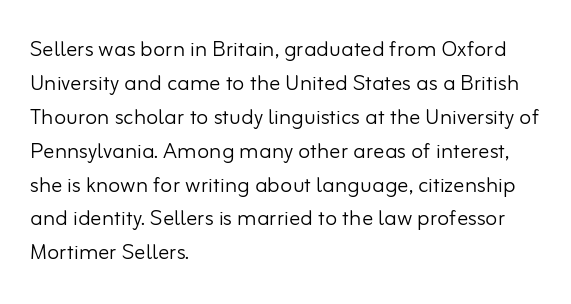
Q: Is the text bold? A: No.
Q: Is the text italic (slanted)? A: No, it is upright.
Q: Is the typeface a serif or a sans-serif typeface? A: Sans-serif.
Q: Is the text underlined? A: No.
Q: How is the paragraph aligned? A: Left-aligned.
Q: Is the spacing between letters normal or unusually wide? A: Normal.
Q: Width (condensed, normal, or wide)? A: Normal.
Q: Stroke contrast? A: Low.
Q: x-height? A: Small.
Q: Monospaced? A: No.
